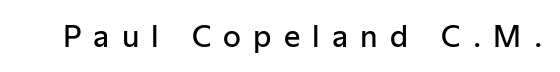
Varying glyph widths throughout — classic text-font behaviour. The zone under the glyphs is completely vacant. This sample uses an upright cut, with every glyph sitting square on the baseline. I'd call this a sans setting — the letters go barefoot. Stroke thickness is moderately raised; the sample reads as semibold. The rendering inserts visible extra space after every character.
